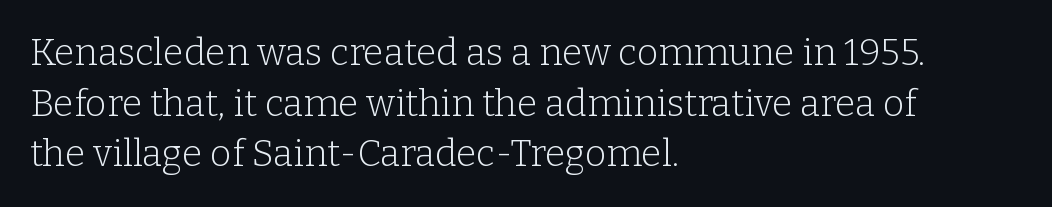
{"serif": "yes", "italic": "no", "bold": "no", "weight": "light", "width": "normal", "stroke_contrast": "low", "x_height": "medium", "monospaced": "no", "underline": "no", "align": "left", "line_spacing": "normal", "line_spacing_ratio": 1.37, "letter_spacing": "normal", "letter_spacing_em": 0.0, "glyph_px": 37}
